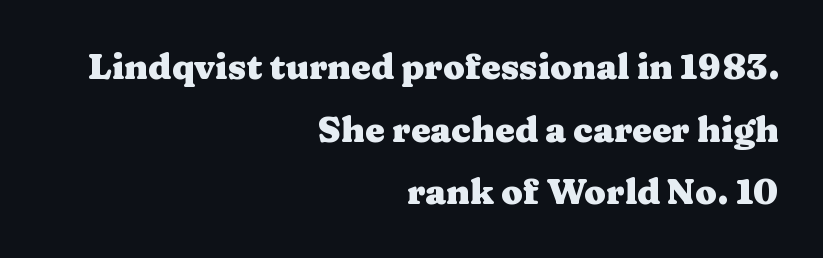
The image shows 35 px heavy, wide serif type, upright; set right-aligned, line spacing 1.79x, normal letter spacing, not underlined; medium stroke contrast and a medium x-height.
